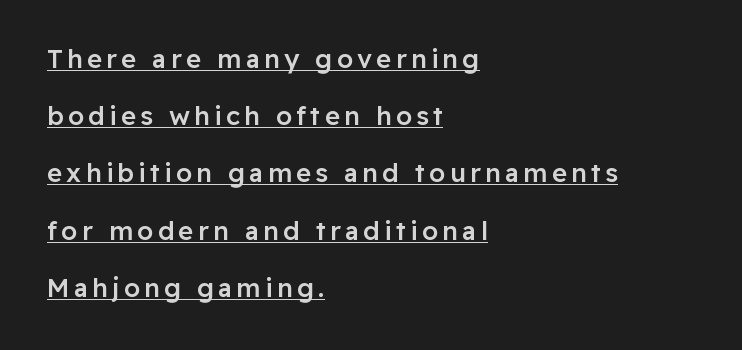
Q: Is the text bold? A: Semi-bold.
Q: Is the text italic (slanted)? A: No, it is upright.
Q: Is the text underlined? A: Yes.
Q: How is the paragraph aligned? A: Left-aligned.
Q: Is the spacing between lines tight, normal or loose? A: Loose.
